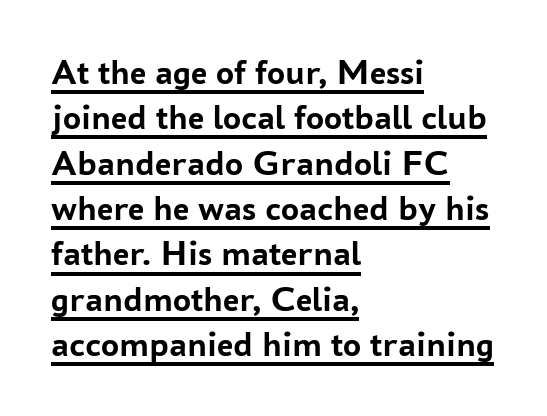
Q: Is the text bold? A: Yes.
Q: Is the text italic (slanted)? A: No, it is upright.
Q: Is the typeface a serif or a sans-serif typeface? A: Sans-serif.
Q: Is the text underlined? A: Yes.
Q: How is the paragraph aligned? A: Left-aligned.
Q: Is the spacing between letters normal or unusually wide? A: Normal.
Q: Is the spacing between lines tight, normal or loose? A: Normal.
Q: Width (condensed, normal, or wide)? A: Normal.
Q: Stroke contrast? A: Low.
Q: x-height? A: Medium.
Q: Monospaced? A: No.
